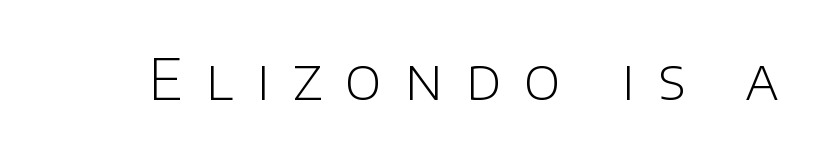
{"serif": "no", "italic": "no", "bold": "no", "weight": "light", "width": "normal", "stroke_contrast": "low", "x_height": "large", "monospaced": "no", "underline": "no", "letter_spacing": "wide", "letter_spacing_em": 0.41, "glyph_px": 56}
